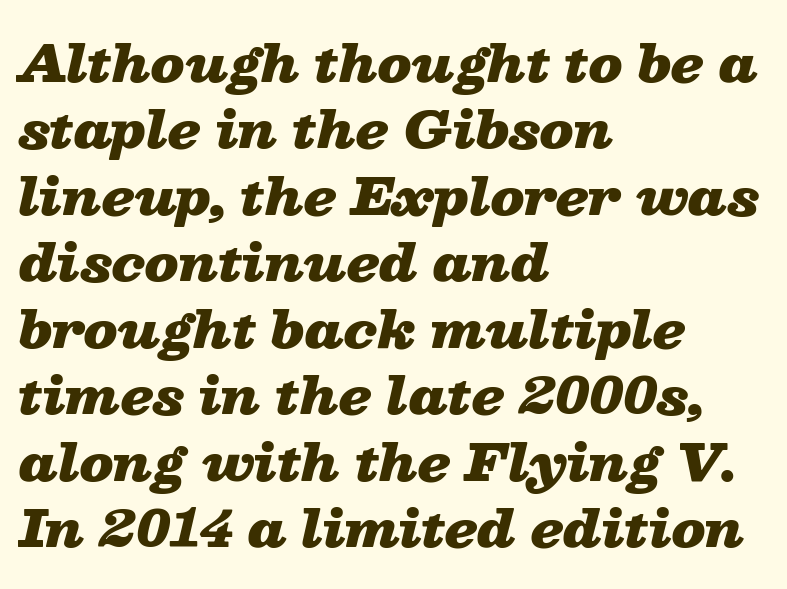
The image shows 50 px heavy, wide type, italic (leaning right); set left-aligned, normal line spacing (1.33x), normal letter spacing, not underlined; low stroke contrast and a medium x-height.
